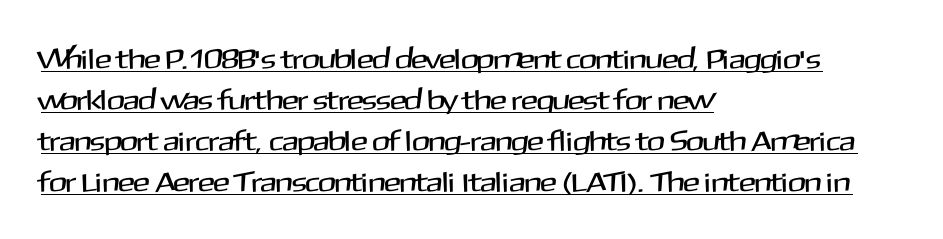
The image shows 28 px sans-serif type, upright; set left-aligned, normal line spacing (1.46x), normal letter spacing, underlined; medium stroke contrast and a medium x-height.
